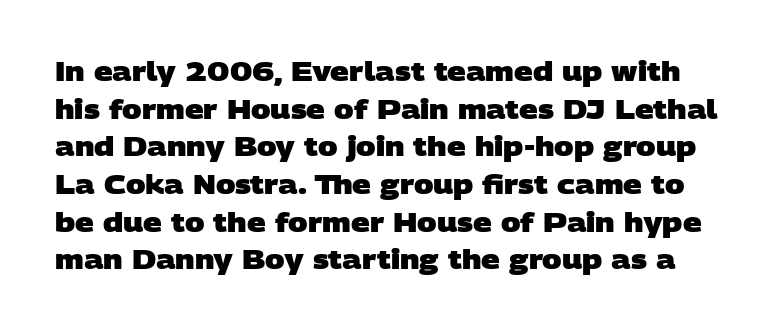
Baseline-to-baseline distance is the conventional proportion of letter height. How are the letters spaced? Ordinarily, with no added tracking. These lines carry a lot of weight — the face is fully bold. The strip under each line holds only bare page.
